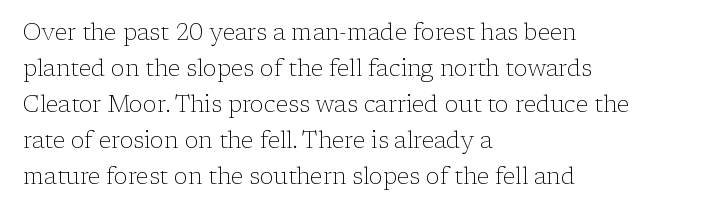
{"italic": "no", "bold": "no", "underline": "no", "align": "left", "line_spacing": "normal", "line_spacing_ratio": 1.57, "letter_spacing": "normal", "letter_spacing_em": 0.0, "glyph_px": 23}
